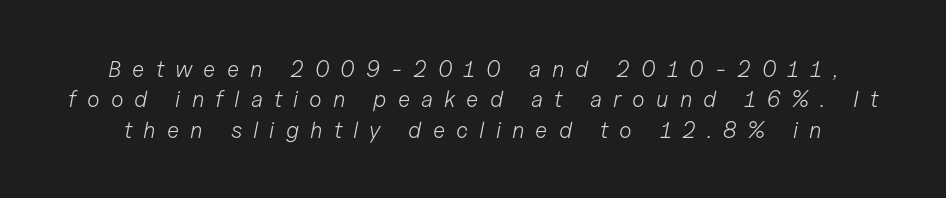
The image shows 23 px text type, italic (leaning right); set normal line spacing (1.32x), unusually wide letter spacing (+0.48 em), not underlined.
